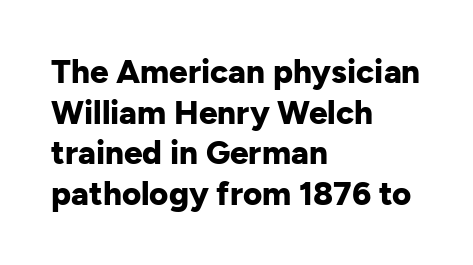
Q: Is the text bold? A: Yes.
Q: Is the text italic (slanted)? A: No, it is upright.
Q: Is the typeface a serif or a sans-serif typeface? A: Sans-serif.
Q: Is the text underlined? A: No.
Q: How is the paragraph aligned? A: Left-aligned.
Q: Is the spacing between letters normal or unusually wide? A: Normal.
Q: Width (condensed, normal, or wide)? A: Normal.
Q: Stroke contrast? A: Low.
Q: x-height? A: Medium.
Q: Monospaced? A: No.
